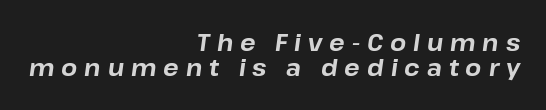
Descenders hang freely into open space. Characters are canted at an angle relative to the baseline's perpendicular. The typesetter chose a ragged-left arrangement here. A typesetter would call this leading minimal, almost set solid. The tracking jumps out immediately: characters are airy and widely separated.
